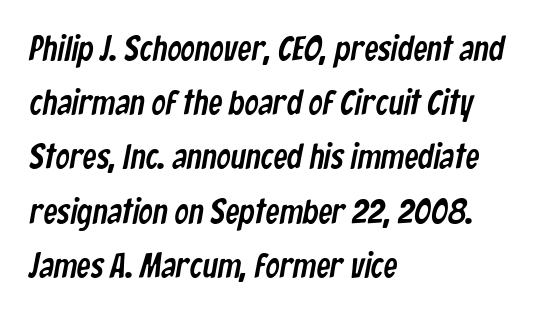
Q: Is the typeface a serif or a sans-serif typeface? A: Sans-serif.
Q: Is the text underlined? A: No.
Q: How is the paragraph aligned? A: Left-aligned.
Q: Is the spacing between letters normal or unusually wide? A: Normal.
Q: Is the spacing between lines tight, normal or loose? A: Normal.
Q: Width (condensed, normal, or wide)? A: Condensed.
Q: Stroke contrast? A: Low.
Q: x-height? A: Medium.
Q: Monospaced? A: No.
